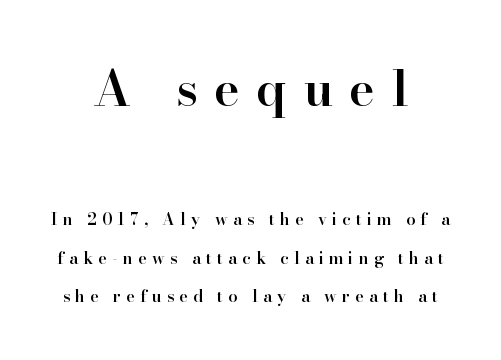
The image shows 49 px semibold serif type, upright; set centered, loose line spacing (2.41x), unusually wide letter spacing (+0.33 em), not underlined; the first (top) block is 3.06x larger; high stroke contrast and a small x-height.
